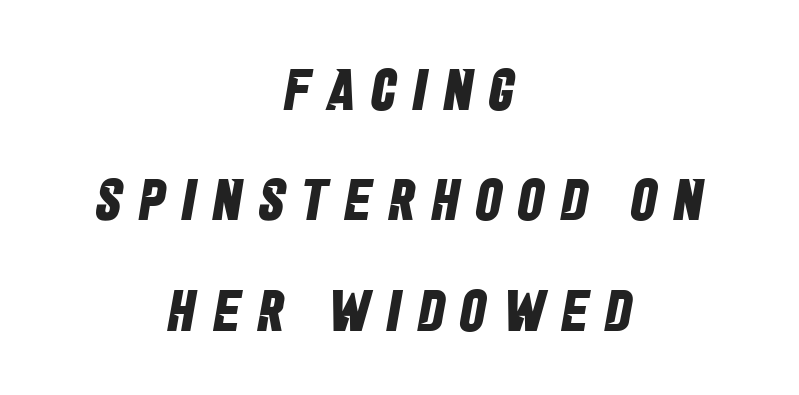
{"serif": "no", "bold": "yes", "weight": "bold", "width": "condensed", "stroke_contrast": "low", "x_height": "large", "monospaced": "no", "underline": "no", "align": "center", "line_spacing_ratio": 1.87, "letter_spacing": "wide", "letter_spacing_em": 0.28, "glyph_px": 59}
